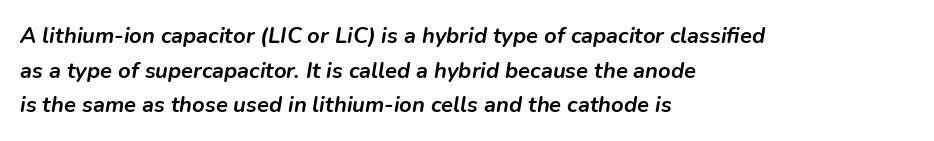
The image shows 22 px bold type, italic (leaning right); set left-aligned, normal line spacing (1.57x), normal letter spacing, not underlined.
